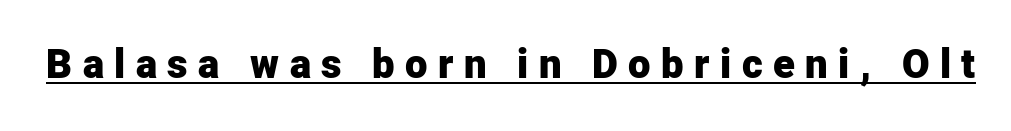
Q: Is the text bold? A: Yes.
Q: Is the text italic (slanted)? A: No, it is upright.
Q: Is the typeface a serif or a sans-serif typeface? A: Sans-serif.
Q: Is the text underlined? A: Yes.
Q: Is the spacing between letters normal or unusually wide? A: Unusually wide.
Q: Width (condensed, normal, or wide)? A: Normal.
Q: Stroke contrast? A: Low.
Q: x-height? A: Medium.
Q: Monospaced? A: No.
